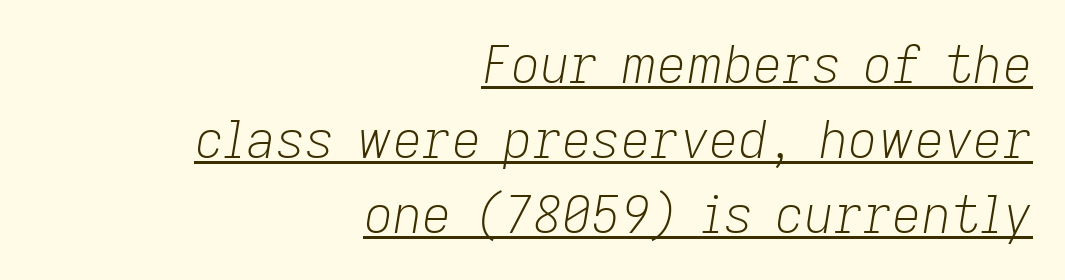
No extra ink here — the face is not bold. The space between consecutive lines is moderate. Every word sits above its own underline. The text carries the slant typical of an italic or oblique font. Varying glyph widths throughout — classic text-font behaviour.
